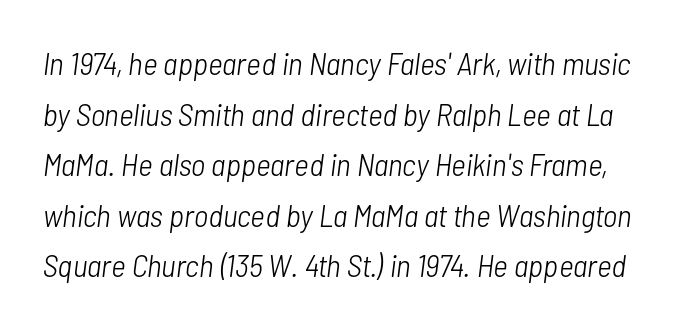
{"italic": "yes", "lean": "right", "slant_degrees": 7, "bold": "no", "weight": "light", "width": "condensed", "stroke_contrast": "low", "x_height": "medium", "monospaced": "no", "underline": "no", "line_spacing": "normal", "line_spacing_ratio": 1.58, "letter_spacing": "normal", "letter_spacing_em": 0.0, "glyph_px": 32}
